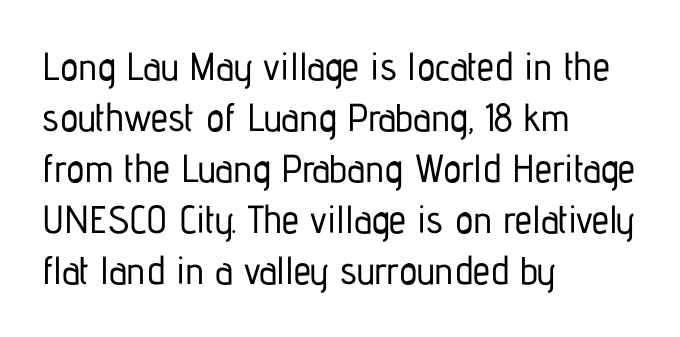
The image shows 39 px condensed sans-serif type, upright; set left-aligned, normal line spacing (1.31x), normal letter spacing, not underlined; low stroke contrast and a medium x-height.
